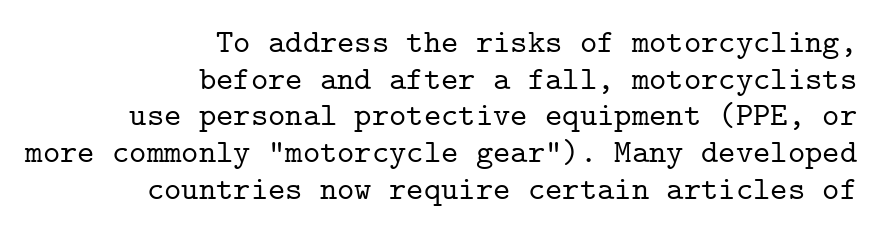
The image shows 33 px serif type, upright, monospaced; set right-aligned, tight line spacing (1.11x), normal letter spacing, not underlined; low stroke contrast and a medium x-height.
